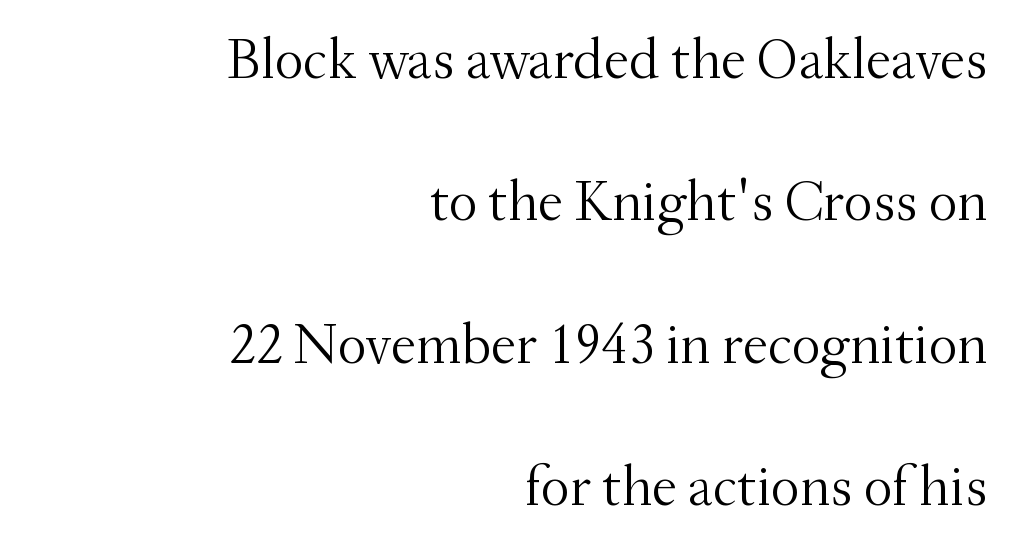
Q: Is the text bold? A: No.
Q: Is the text italic (slanted)? A: No, it is upright.
Q: Is the typeface a serif or a sans-serif typeface? A: Serif.
Q: Is the text underlined? A: No.
Q: How is the paragraph aligned? A: Right-aligned.
Q: Is the spacing between letters normal or unusually wide? A: Normal.
Q: Is the spacing between lines tight, normal or loose? A: Loose.
Q: Width (condensed, normal, or wide)? A: Normal.
Q: Stroke contrast? A: Medium.
Q: x-height? A: Small.
Q: Monospaced? A: No.
